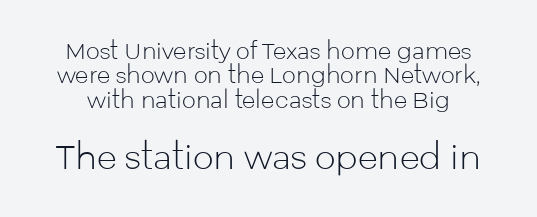
{"serif": "no", "italic": "no", "bold": "no", "weight": "light", "width": "normal", "stroke_contrast": "low", "x_height": "medium", "monospaced": "no", "underline": "no", "line_spacing": "tight", "line_spacing_ratio": 1.11, "letter_spacing": "normal", "letter_spacing_em": 0.0, "larger_block": "second", "size_ratio": 1.5, "glyph_px": 33}
